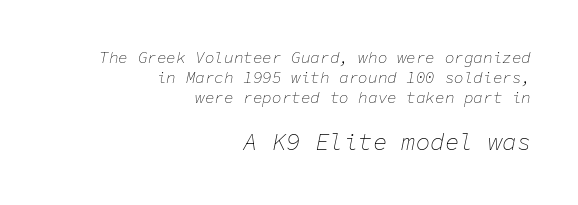
{"italic": "yes", "lean": "right", "slant_degrees": 11, "bold": "no", "underline": "no", "align": "right", "line_spacing": "normal", "line_spacing_ratio": 1.25, "letter_spacing": "normal", "letter_spacing_em": 0.0, "larger_block": "second", "size_ratio": 1.5, "glyph_px": 24}
